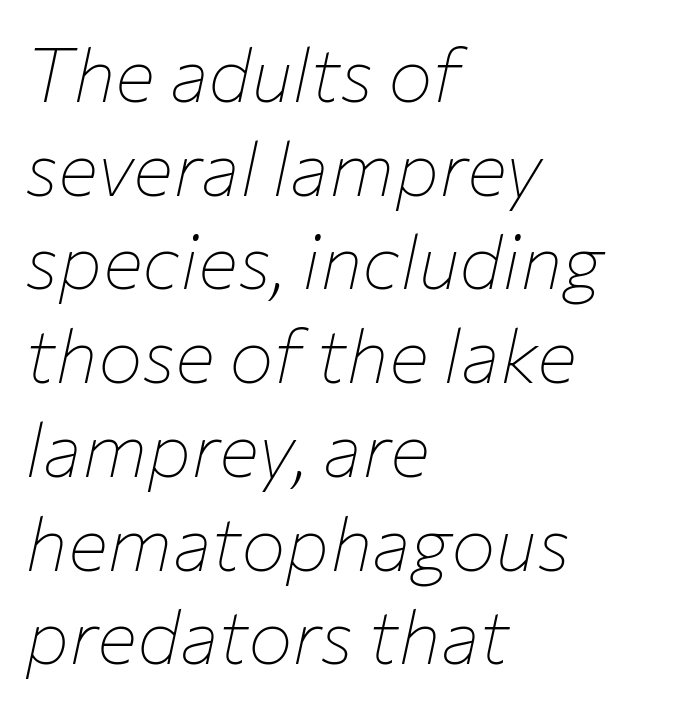
{"italic": "yes", "lean": "right", "slant_degrees": 12, "bold": "no", "weight": "thin", "width": "normal", "stroke_contrast": "low", "x_height": "medium", "monospaced": "no", "underline": "no", "align": "left", "line_spacing": "normal", "line_spacing_ratio": 1.25, "letter_spacing": "normal", "letter_spacing_em": 0.0, "glyph_px": 75}
